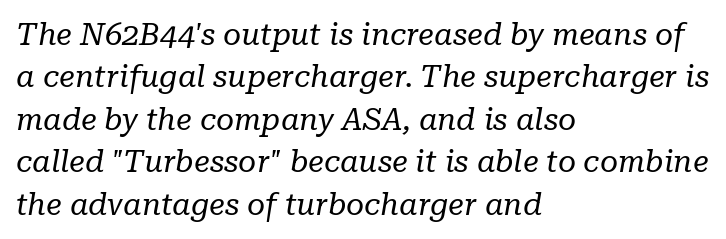
In terms of posture, this sample is oblique. The face used here is rendered with its standard letterfit. Compared with typical paragraphs, the rows here are spaced about the same. The face used here is seriffed, in the tradition of book romans. The strokes are not fattened; the text isn't bold. Lines of text with bare space underneath.
